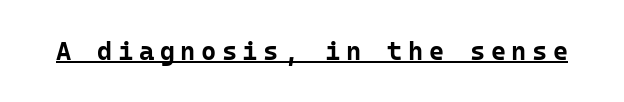
{"italic": "no", "bold": "yes", "underline": "yes", "letter_spacing": "wide", "letter_spacing_em": 0.21, "glyph_px": 26}
